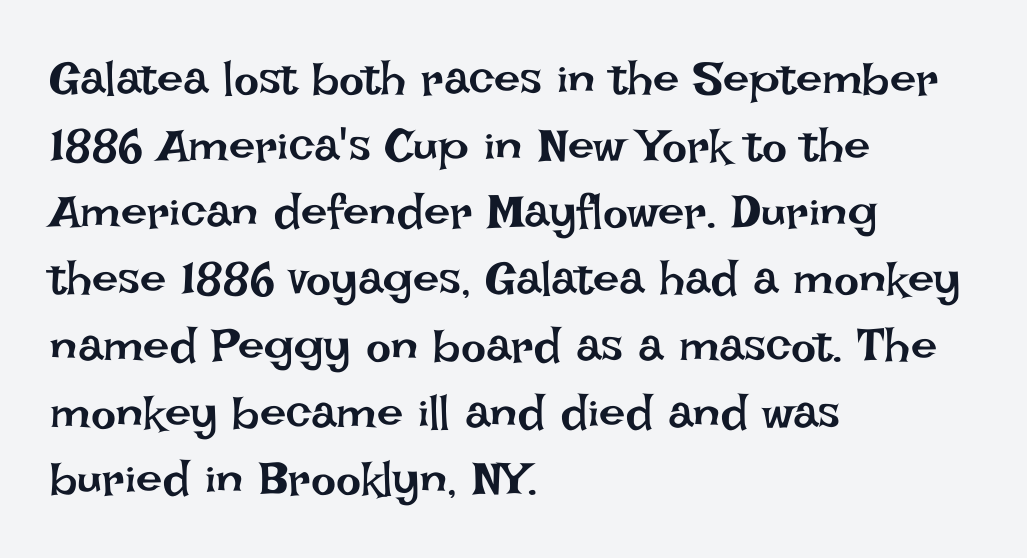
{"italic": "no", "bold": "no", "weight": "regular", "width": "normal", "stroke_contrast": "low", "x_height": "large", "monospaced": "no", "underline": "no", "align": "left", "line_spacing": "normal", "line_spacing_ratio": 1.42, "letter_spacing": "normal", "letter_spacing_em": 0.0, "glyph_px": 47}
